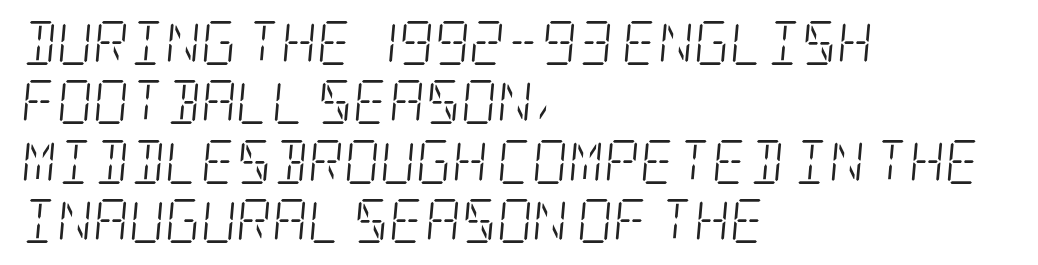
The image shows 44 px light, condensed serif type, italic (leaning right); set left-aligned, normal line spacing (1.35x), normal letter spacing, not underlined; low stroke contrast and a large x-height.
